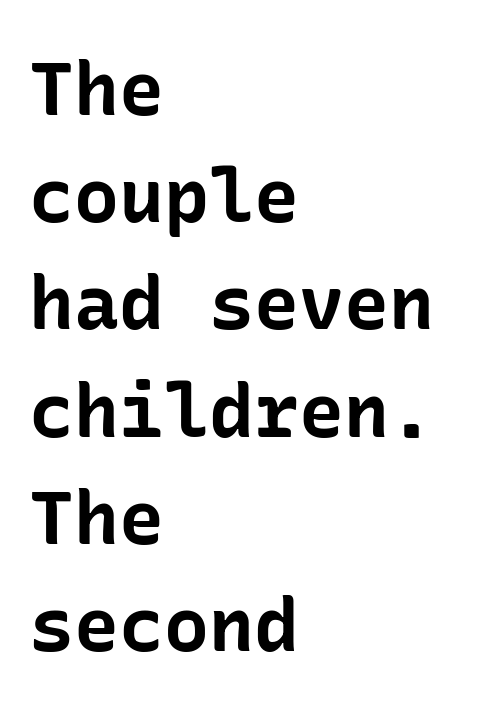
Q: Is the text bold? A: Yes.
Q: Is the text italic (slanted)? A: No, it is upright.
Q: Is the typeface a serif or a sans-serif typeface? A: Sans-serif.
Q: Is the text underlined? A: No.
Q: How is the paragraph aligned? A: Left-aligned.
Q: Is the spacing between letters normal or unusually wide? A: Normal.
Q: Is the spacing between lines tight, normal or loose? A: Normal.
Q: Width (condensed, normal, or wide)? A: Normal.
Q: Stroke contrast? A: Low.
Q: x-height? A: Medium.
